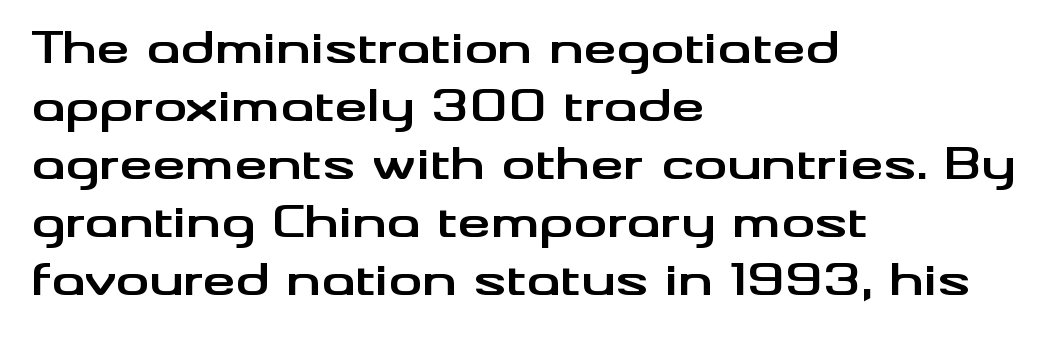
Horizontal bands of white between lines are of average thickness. A typesetter would call this proportional, since set widths differ per character. The gaps between neighbouring characters are ordinary and unremarkable. Weight: bold. The lettering stays uniformly vertical, giving the passage a roman look.
